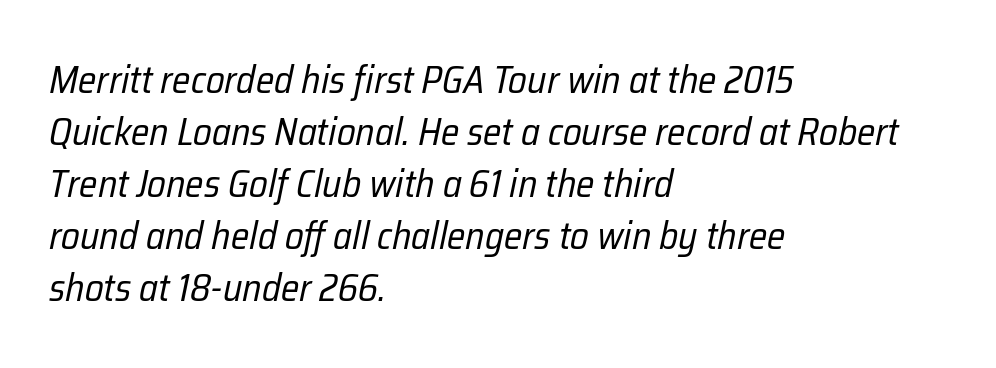
The image shows 38 px regular-weight, condensed type, italic (leaning right); set left-aligned, normal line spacing (1.37x), normal letter spacing, not underlined; low stroke contrast and a medium x-height.
